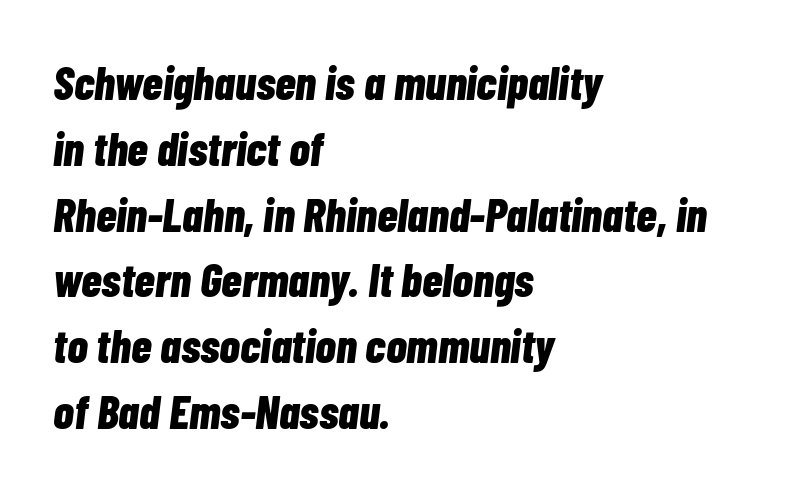
The zone under the glyphs is completely vacant. Between one letter and the next there's only the usual sliver of space. Proportional: the letters do not fall into vertical columns. The text carries the slant typical of an italic or oblique font. This block has exactly the height ordinary leading produces. The paragraph shown leans on its left margin.
